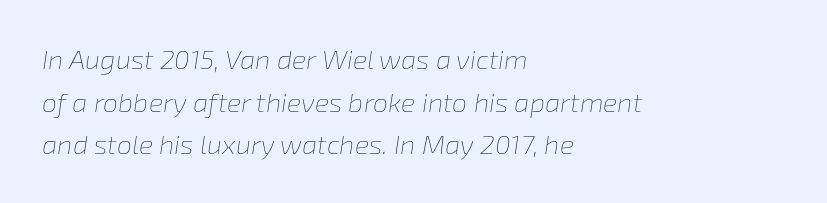
{"italic": "yes", "lean": "right", "slant_degrees": 8, "bold": "no", "underline": "no", "align": "left", "line_spacing": "normal", "line_spacing_ratio": 1.58, "letter_spacing": "normal", "letter_spacing_em": 0.0, "glyph_px": 27}
